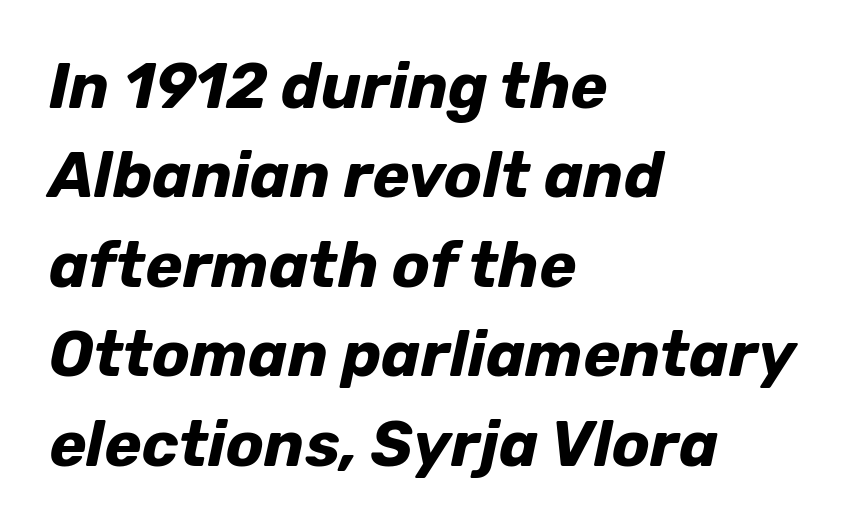
Compared with an ordinary text face, these strokes are far heavier — a full bold. These lines keep a tight, regular rhythm from letter to letter. Proportional: the letters do not fall into vertical columns. The ragged edge is on the right, which tells us the setting is flush left. The zone under the glyphs is completely vacant.
